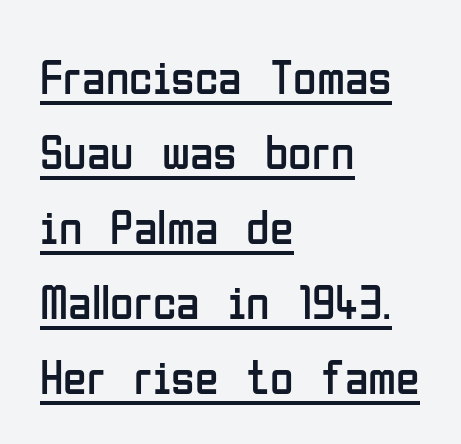
The image shows 48 px regular-weight, condensed sans-serif type, upright; set left-aligned, normal line spacing (1.56x), normal letter spacing, underlined; low stroke contrast and a medium x-height.
